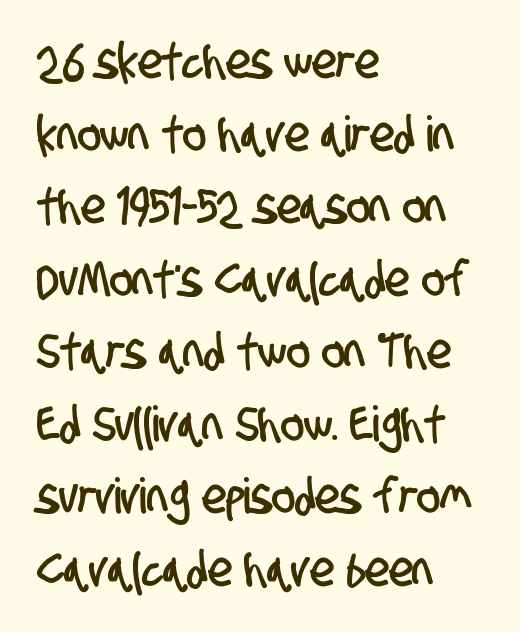
Note the varied advance widths — an 'i' is clearly narrower than an 'm'. How are the letters spaced? Ordinarily, with no added tracking. Leading matches the norm, producing a regular column. The rendering shows plain stroke endings on the letterforms — a sans-serif design.
